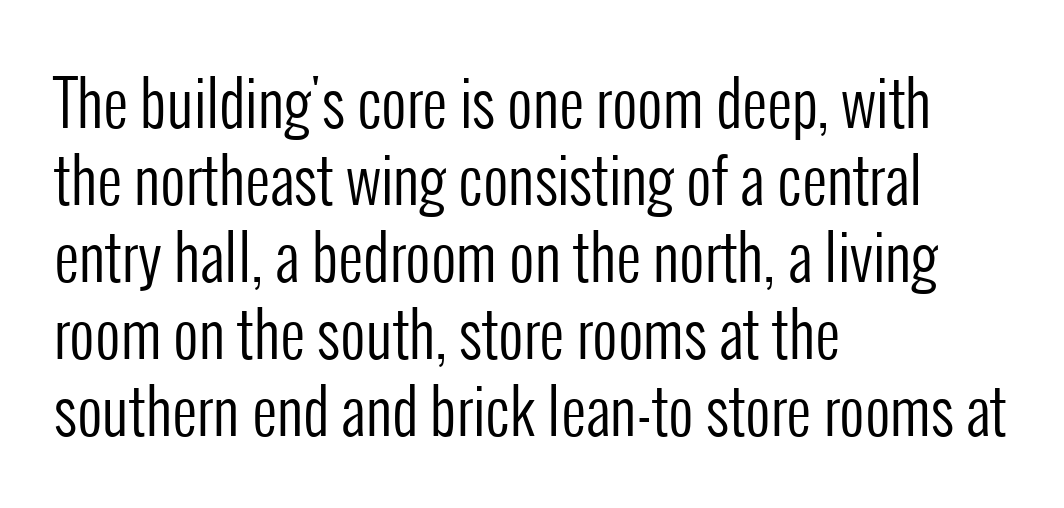
{"serif": "no", "italic": "no", "bold": "no", "weight": "regular", "width": "condensed", "stroke_contrast": "low", "x_height": "medium", "monospaced": "no", "underline": "no", "align": "left", "line_spacing_ratio": 1.24, "letter_spacing": "normal", "letter_spacing_em": 0.0, "glyph_px": 62}
